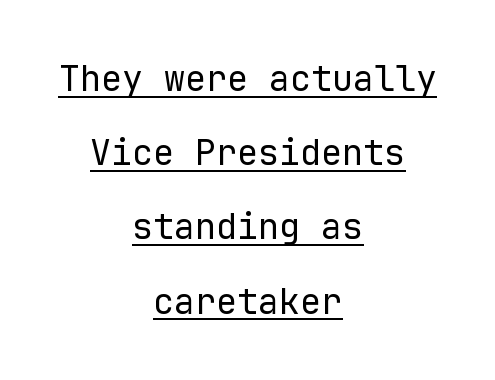
Q: Is the text bold? A: No.
Q: Is the text italic (slanted)? A: No, it is upright.
Q: Is the typeface a serif or a sans-serif typeface? A: Sans-serif.
Q: Is the text underlined? A: Yes.
Q: How is the paragraph aligned? A: Centered.
Q: Is the spacing between letters normal or unusually wide? A: Normal.
Q: Is the spacing between lines tight, normal or loose? A: Loose.
Q: Width (condensed, normal, or wide)? A: Normal.
Q: Stroke contrast? A: Low.
Q: x-height? A: Medium.
Q: Monospaced? A: Yes.
